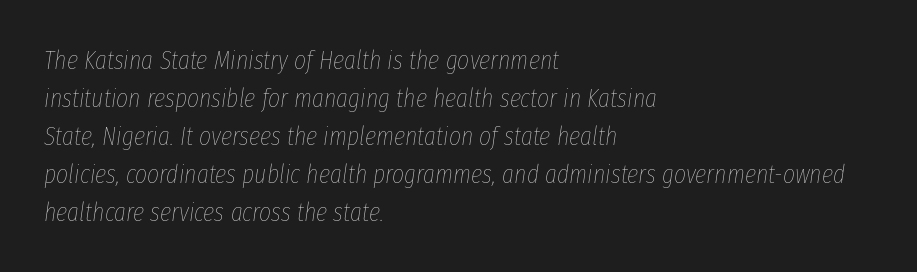
The image shows 26 px text type, italic (leaning right); set left-aligned, normal line spacing (1.46x), normal letter spacing, not underlined.
